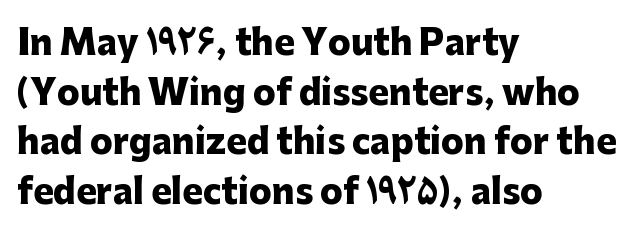
The characters display no serif detailing; their extremities are plain. Do the characters align in a grid? No, the font is proportional. If you measured baseline to baseline, you'd find a middling distance. Underlining? Definitely not there. Characters follow at the spacing the type designer built in. In CSS terms this would be text-align: left.
